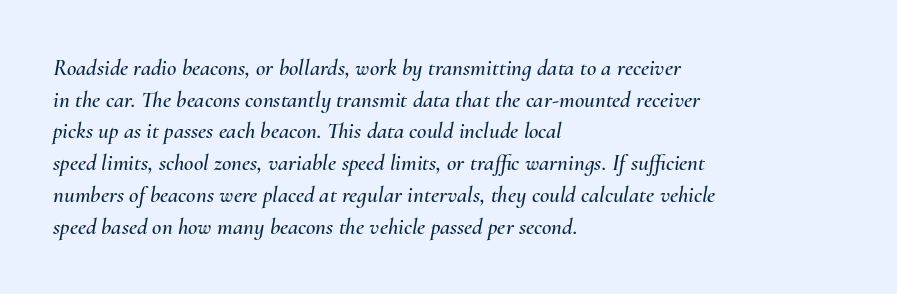
Caption: standard tracking, unaltered. It's the slanting kind of type. The space between consecutive lines is moderate. Teacher's note: observe the even left margin — that is flush-left alignment.
